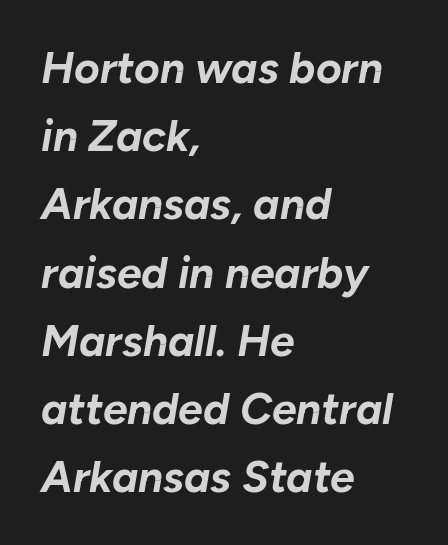
Rule under the text: the space is simply empty. If you drew a line through each stem, it would be angled. Short and long lines alike share a common starting point at left. Its strokes are broad and dark, the hallmark of bold type. A typesetter would call this proportional, since set widths differ per character.
